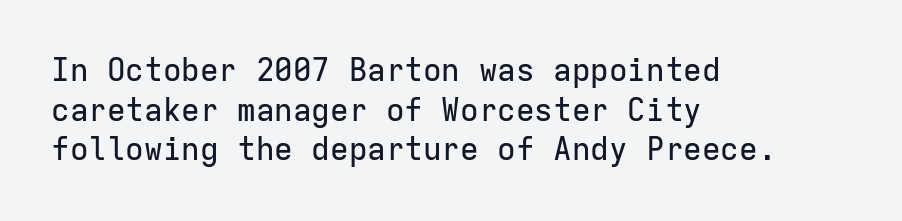
Q: Is the text italic (slanted)? A: No, it is upright.
Q: Is the typeface a serif or a sans-serif typeface? A: Sans-serif.
Q: Is the text underlined? A: No.
Q: How is the paragraph aligned? A: Left-aligned.
Q: Is the spacing between letters normal or unusually wide? A: Normal.
Q: Is the spacing between lines tight, normal or loose? A: Normal.
Q: Width (condensed, normal, or wide)? A: Normal.
Q: Stroke contrast? A: Low.
Q: x-height? A: Medium.
Q: Monospaced? A: Yes.
